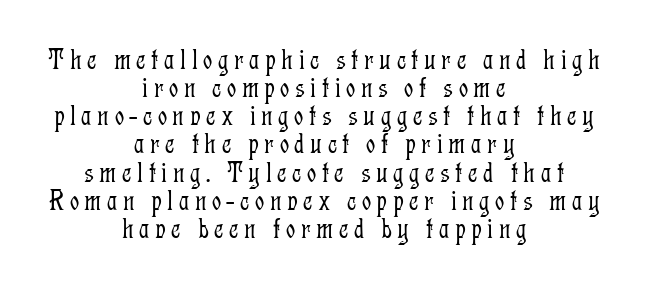
Very little white space separates one row of letters from the next. Look at the bottom of the vertical strokes: they flare into serifs here. Italic? Not at all — the glyphs are vertical. The passage is arranged like a title page — every line centered. Spacing verdict: proportional, widths tailored to each character. Unmarked baselines from the first word to the last.
